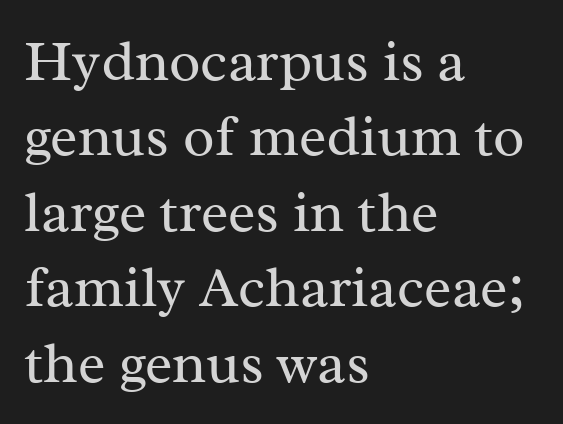
The image shows 58 px regular-weight serif type, upright; set left-aligned, normal line spacing (1.3x), normal letter spacing, not underlined; medium stroke contrast and a medium x-height.
